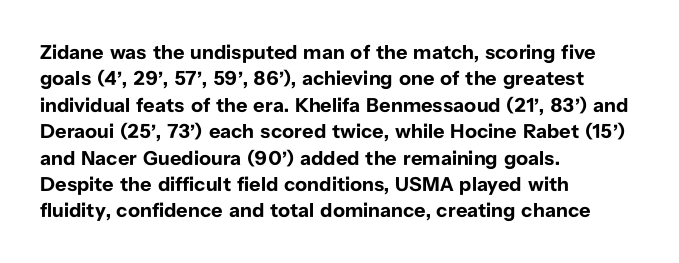
No extra tracking has been applied to these lines. The font is running at its bold setting. Students, observe: this is what conventionally led text looks like. Ascenders rise straight up at ninety degrees.
